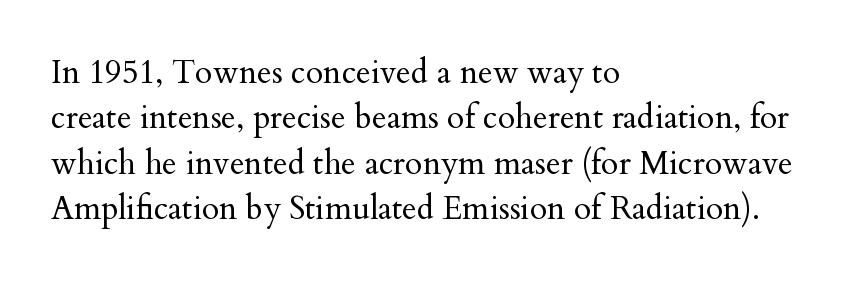
What kind of face is this? One with serifs. The string is rendered with underlining switched off. The letters stand straight up with perfectly vertical stems. Students, note that the glyphs here touch the page at normal intervals. Letters have the restrained weight of plain body copy at most. The paragraph has a hard left edge and a soft right edge.
